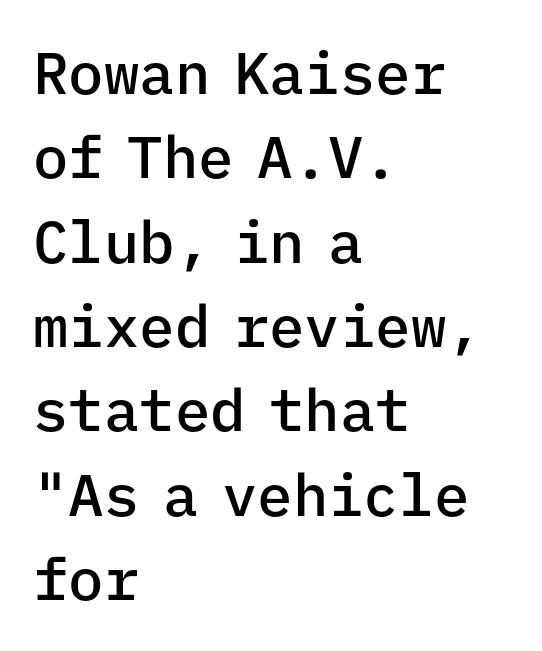
Q: Is the text bold? A: Semi-bold.
Q: Is the text italic (slanted)? A: No, it is upright.
Q: Is the typeface a serif or a sans-serif typeface? A: Sans-serif.
Q: Is the text underlined? A: No.
Q: How is the paragraph aligned? A: Left-aligned.
Q: Is the spacing between letters normal or unusually wide? A: Normal.
Q: Is the spacing between lines tight, normal or loose? A: Normal.
Q: Width (condensed, normal, or wide)? A: Normal.
Q: Stroke contrast? A: Low.
Q: x-height? A: Medium.
Q: Monospaced? A: Yes.
